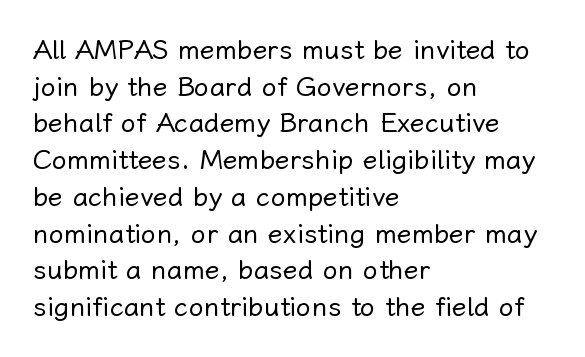
The image shows 27 px text type, upright; set left-aligned, normal line spacing (1.36x), normal letter spacing, not underlined.
